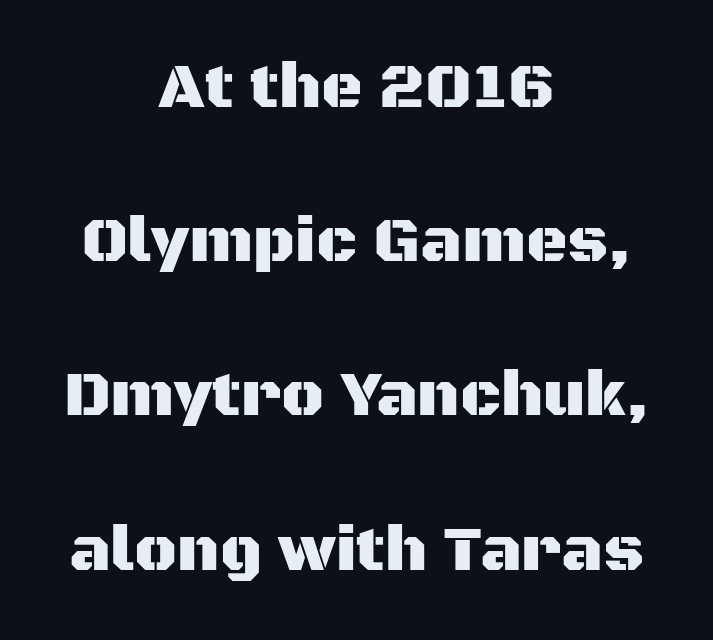
Q: Is the text italic (slanted)? A: No, it is upright.
Q: Is the typeface a serif or a sans-serif typeface? A: Sans-serif.
Q: Is the text underlined? A: No.
Q: How is the paragraph aligned? A: Centered.
Q: Is the spacing between letters normal or unusually wide? A: Normal.
Q: Is the spacing between lines tight, normal or loose? A: Loose.
Q: Width (condensed, normal, or wide)? A: Normal.
Q: Stroke contrast? A: Medium.
Q: x-height? A: Large.
Q: Monospaced? A: No.
